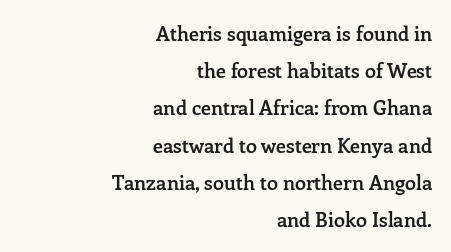
The image shows 20 px text type, upright; set right-aligned, line spacing 1.86x, normal letter spacing, not underlined.
